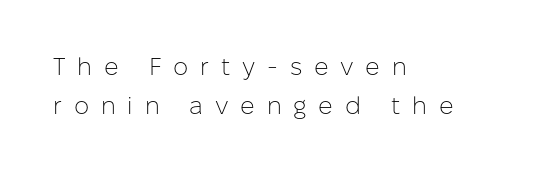
Whoever set this chose a conventional vertical rhythm. Designer's note — italics off, roman on. Descenders hang freely into open space. The typeface has the unassuming heft of standard copy or less.
